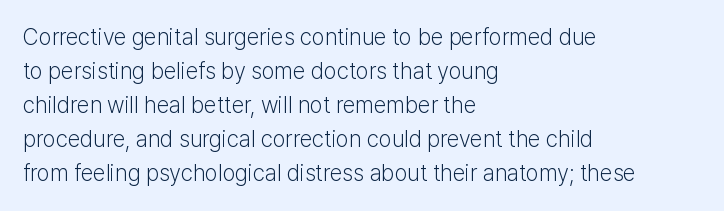
{"italic": "no", "bold": "no", "underline": "no", "align": "left", "line_spacing": "normal", "line_spacing_ratio": 1.48, "letter_spacing": "normal", "letter_spacing_em": 0.0, "glyph_px": 23}
